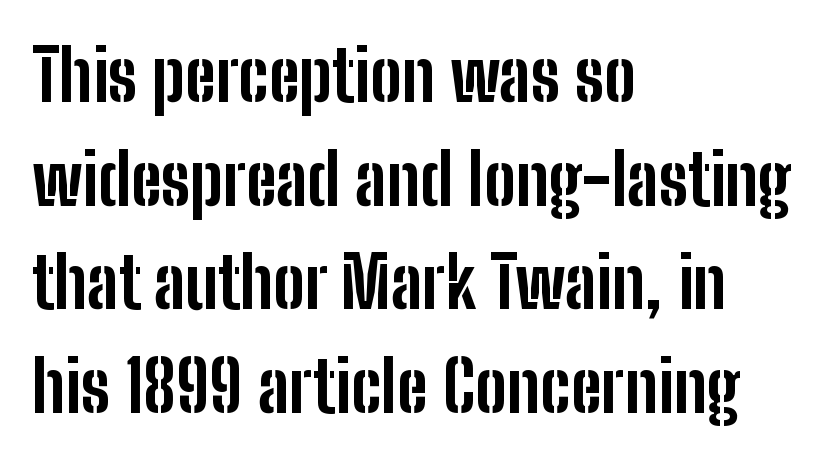
The image shows 71 px bold, condensed sans-serif type, upright; set left-aligned, normal line spacing (1.46x), normal letter spacing, not underlined; low stroke contrast and a medium x-height.
